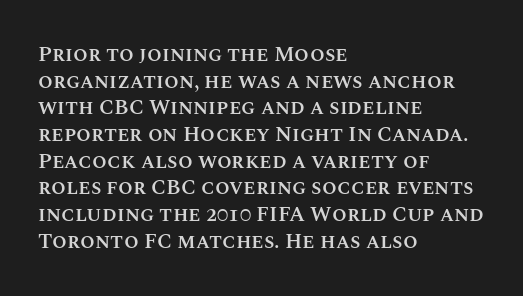
Q: Is the text bold? A: Semi-bold.
Q: Is the text italic (slanted)? A: No, it is upright.
Q: Is the text underlined? A: No.
Q: How is the paragraph aligned? A: Left-aligned.
Q: Is the spacing between letters normal or unusually wide? A: Normal.
Q: Is the spacing between lines tight, normal or loose? A: Normal.
